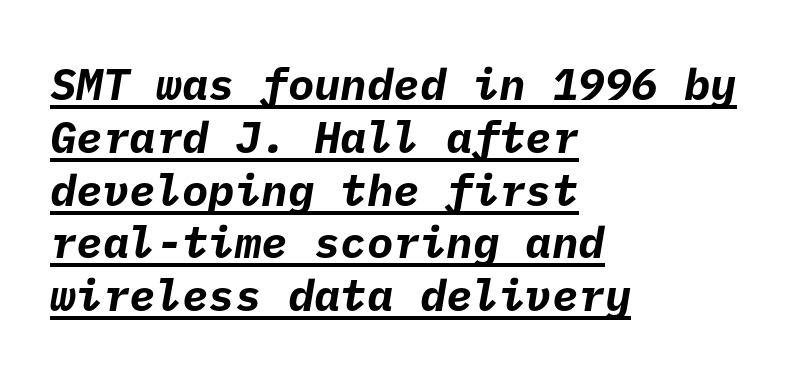
The image shows 44 px bold sans-serif type; set left-aligned, line spacing 1.2x, normal letter spacing, underlined; low stroke contrast and a medium x-height.
